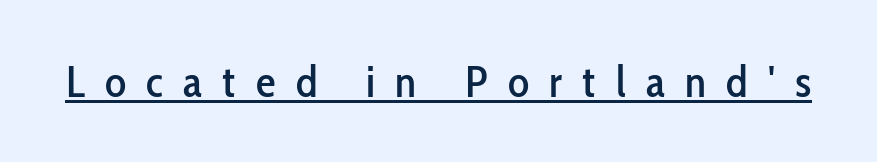
Typographically, this falls in the sans-serif category. The words here are underlined. Note the varied advance widths — an 'i' is clearly narrower than an 'm'. The letters stand upright; this is a roman face. In terms of letterspacing, this is a distinctly airy, spread setting.
